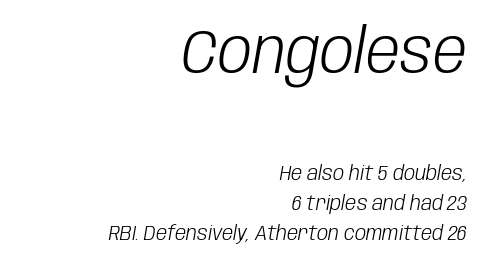
Q: Is the text bold? A: No.
Q: Is the text italic (slanted)? A: Yes, it leans right by about 10 degrees.
Q: Is the text underlined? A: No.
Q: How is the paragraph aligned? A: Right-aligned.
Q: Is the spacing between letters normal or unusually wide? A: Normal.
Q: Is the spacing between lines tight, normal or loose? A: Normal.
Q: Which block of text is set in a larger size, the first (top) or the second (bottom)? A: The first (top) one.
Q: Width (condensed, normal, or wide)? A: Condensed.
Q: Stroke contrast? A: Low.
Q: x-height? A: Large.
Q: Monospaced? A: No.
